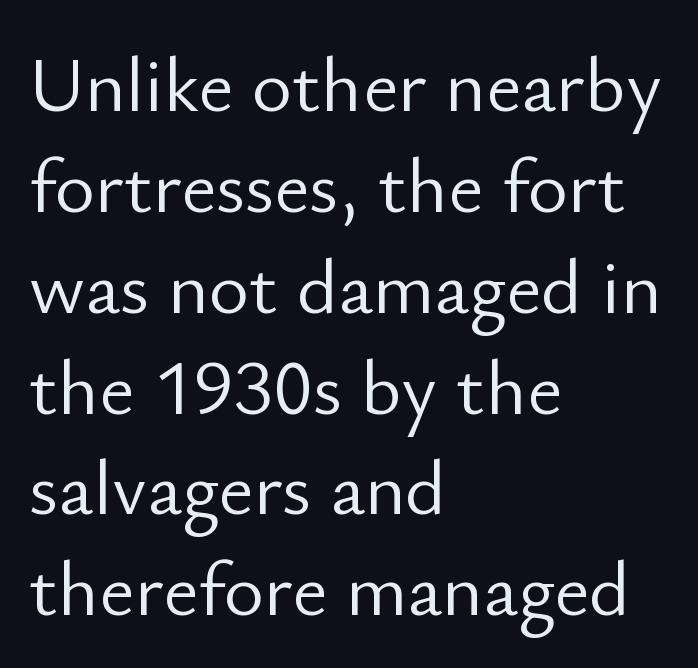
{"serif": "no", "italic": "no", "bold": "no", "weight": "light", "width": "normal", "stroke_contrast": "low", "x_height": "small", "monospaced": "no", "underline": "no", "align": "left", "line_spacing": "normal", "line_spacing_ratio": 1.31, "letter_spacing": "normal", "letter_spacing_em": 0.0, "glyph_px": 77}
